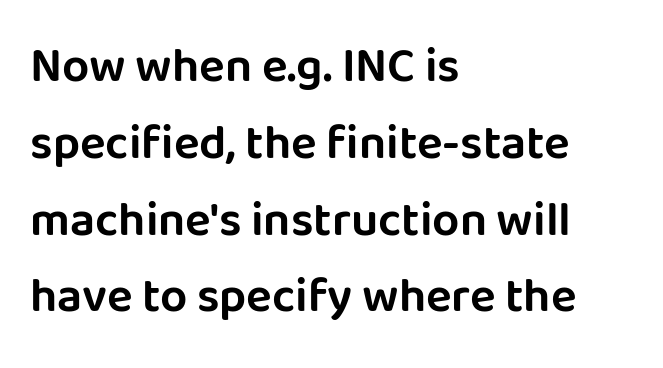
{"serif": "no", "italic": "no", "width": "normal", "stroke_contrast": "low", "x_height": "large", "monospaced": "no", "underline": "no", "align": "left", "line_spacing": "normal", "line_spacing_ratio": 1.6, "letter_spacing": "normal", "letter_spacing_em": 0.0, "glyph_px": 48}
